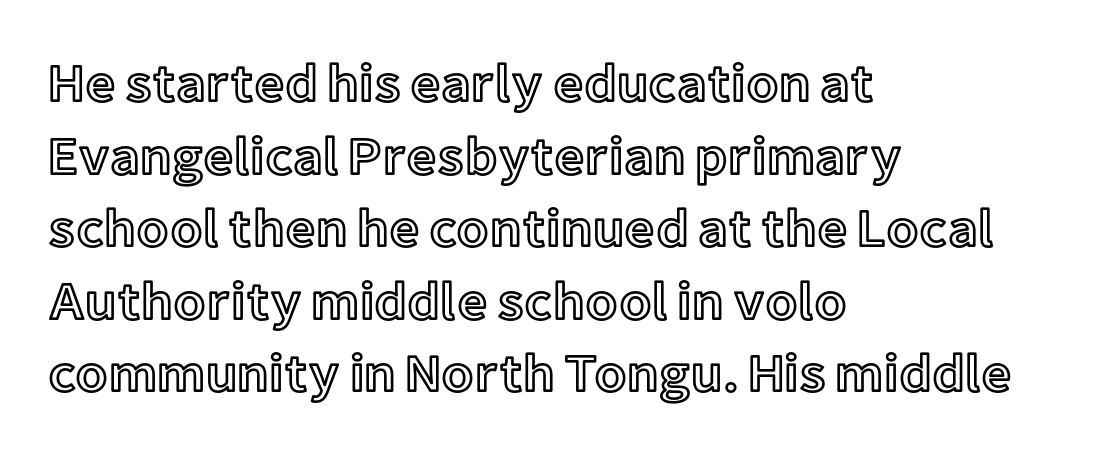
Q: Is the text italic (slanted)? A: No, it is upright.
Q: Is the text underlined? A: No.
Q: How is the paragraph aligned? A: Left-aligned.
Q: Is the spacing between letters normal or unusually wide? A: Normal.
Q: Is the spacing between lines tight, normal or loose? A: Normal.
Q: Width (condensed, normal, or wide)? A: Normal.
Q: x-height? A: Medium.
Q: Monospaced? A: No.
